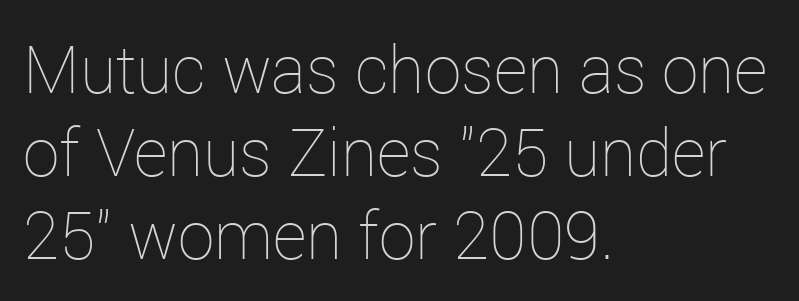
Q: Is the text bold? A: No.
Q: Is the text italic (slanted)? A: No, it is upright.
Q: Is the text underlined? A: No.
Q: How is the paragraph aligned? A: Left-aligned.
Q: Is the spacing between letters normal or unusually wide? A: Normal.
Q: Is the spacing between lines tight, normal or loose? A: Normal.
Q: Width (condensed, normal, or wide)? A: Normal.
Q: Stroke contrast? A: Low.
Q: x-height? A: Medium.
Q: Monospaced? A: No.
